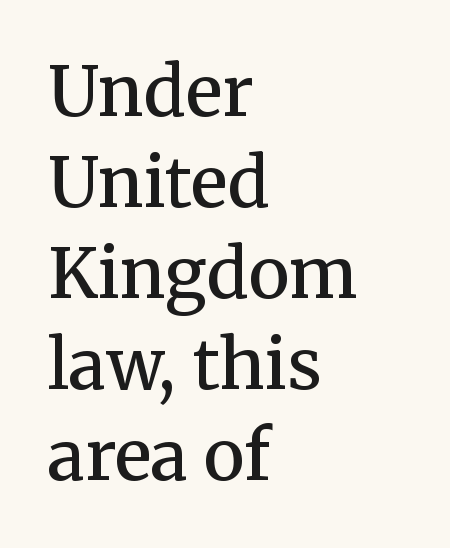
Q: Is the text bold? A: Semi-bold.
Q: Is the text italic (slanted)? A: No, it is upright.
Q: Is the typeface a serif or a sans-serif typeface? A: Serif.
Q: Is the text underlined? A: No.
Q: How is the paragraph aligned? A: Left-aligned.
Q: Is the spacing between letters normal or unusually wide? A: Normal.
Q: Is the spacing between lines tight, normal or loose? A: Normal.
Q: Width (condensed, normal, or wide)? A: Normal.
Q: Stroke contrast? A: Medium.
Q: x-height? A: Medium.
Q: Monospaced? A: No.
